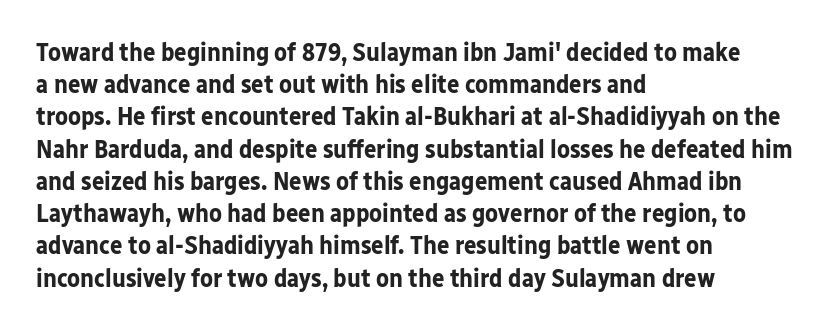
The image shows 26 px bold type, upright; set left-aligned, line spacing 1.24x, normal letter spacing, not underlined.
